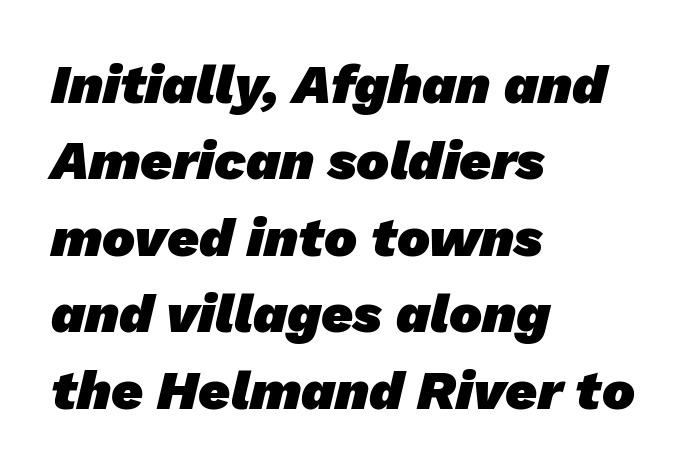
{"serif": "no", "bold": "yes", "weight": "heavy", "width": "normal", "stroke_contrast": "low", "x_height": "medium", "monospaced": "no", "underline": "no", "align": "left", "line_spacing": "normal", "line_spacing_ratio": 1.39, "letter_spacing": "normal", "letter_spacing_em": 0.0, "glyph_px": 55}
